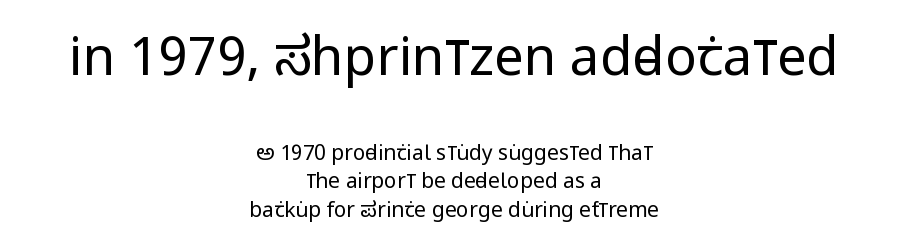
{"serif": "no", "italic": "no", "bold": "no", "weight": "regular", "width": "condensed", "stroke_contrast": "low", "x_height": "large", "monospaced": "no", "underline": "no", "align": "center", "line_spacing": "normal", "line_spacing_ratio": 1.35, "letter_spacing": "normal", "letter_spacing_em": 0.0, "larger_block": "first", "size_ratio": 2.52, "glyph_px": 53}
